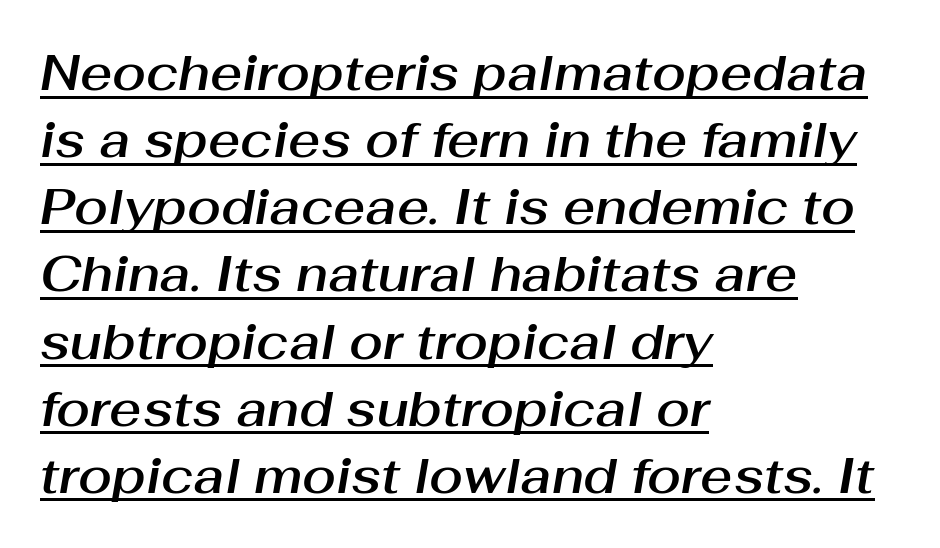
{"italic": "yes", "lean": "right", "slant_degrees": 10, "width": "normal", "stroke_contrast": "medium", "x_height": "medium", "monospaced": "no", "underline": "yes", "align": "left", "line_spacing": "normal", "line_spacing_ratio": 1.37, "letter_spacing": "normal", "letter_spacing_em": 0.0, "glyph_px": 49}
